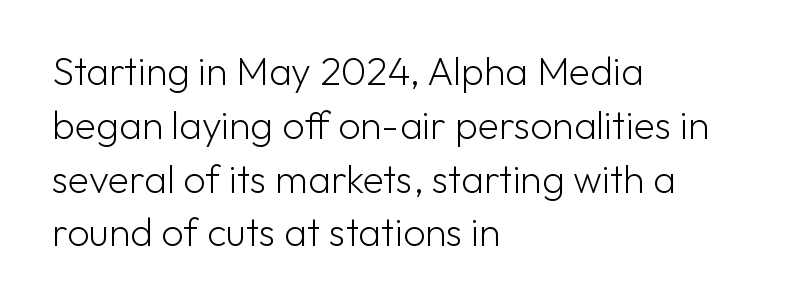
{"serif": "no", "italic": "no", "bold": "no", "weight": "light", "width": "normal", "stroke_contrast": "low", "x_height": "medium", "monospaced": "no", "underline": "no", "align": "left", "line_spacing": "normal", "line_spacing_ratio": 1.38, "letter_spacing": "normal", "letter_spacing_em": 0.0, "glyph_px": 39}
